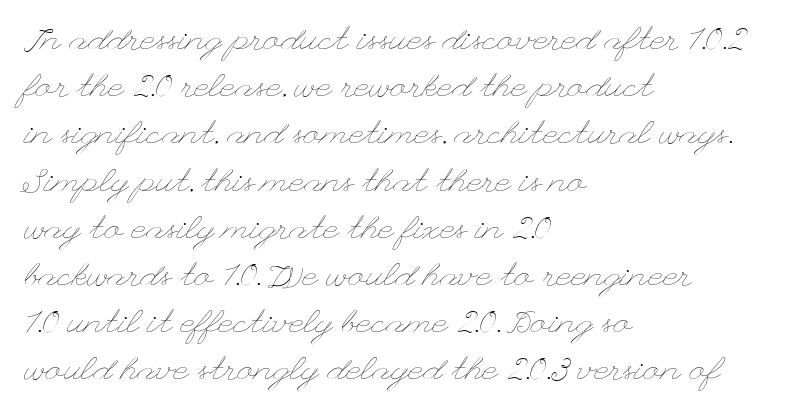
{"bold": "no", "weight": "thin", "width": "wide", "stroke_contrast": "low", "x_height": "small", "underline": "no", "align": "left", "line_spacing": "normal", "line_spacing_ratio": 1.43, "letter_spacing": "normal", "letter_spacing_em": 0.0, "glyph_px": 33}
